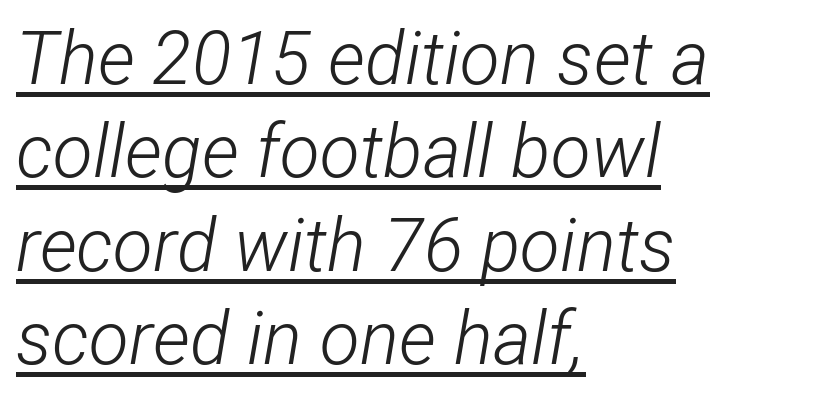
The font's italic variant was chosen for this text. Varying glyph widths throughout — classic text-font behaviour. Underlined type. Stroke thickness stays within the range of a standard reading face or lighter. Evenly set lines give the paragraph a standard silhouette.
